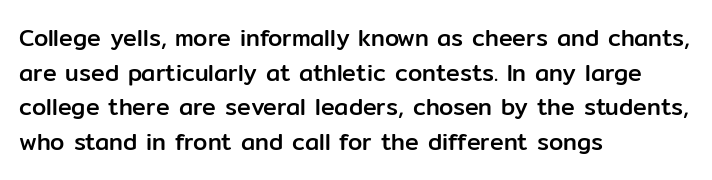
Students, observe: this is what conventionally led text looks like. Has an underline been added? It has not. Words appear dense and cohesive because spacing is normal. If you drew a ruler down the left edge, every line would touch it.
